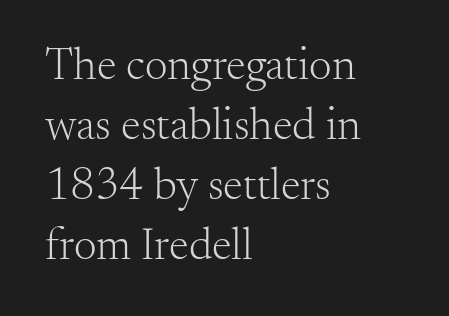
The image shows 45 px light serif type, upright; set left-aligned, normal line spacing (1.33x), normal letter spacing, not underlined; medium stroke contrast and a small x-height.
